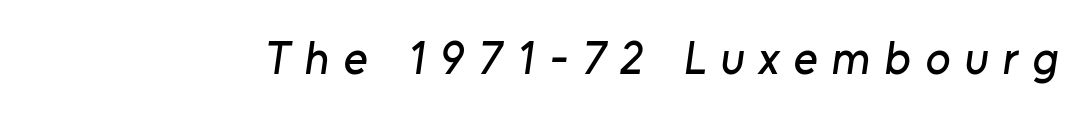
Q: Is the typeface a serif or a sans-serif typeface? A: Sans-serif.
Q: Is the text underlined? A: No.
Q: Is the spacing between letters normal or unusually wide? A: Unusually wide.
Q: Width (condensed, normal, or wide)? A: Normal.
Q: Stroke contrast? A: Low.
Q: x-height? A: Medium.
Q: Monospaced? A: No.
